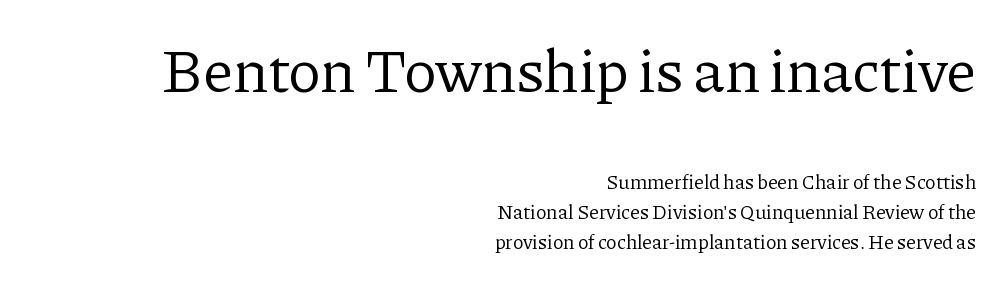
The image shows 61 px regular-weight serif type, upright; set right-aligned, normal line spacing (1.52x), normal letter spacing, not underlined; the first (top) block is 3.05x larger; low stroke contrast and a medium x-height.
